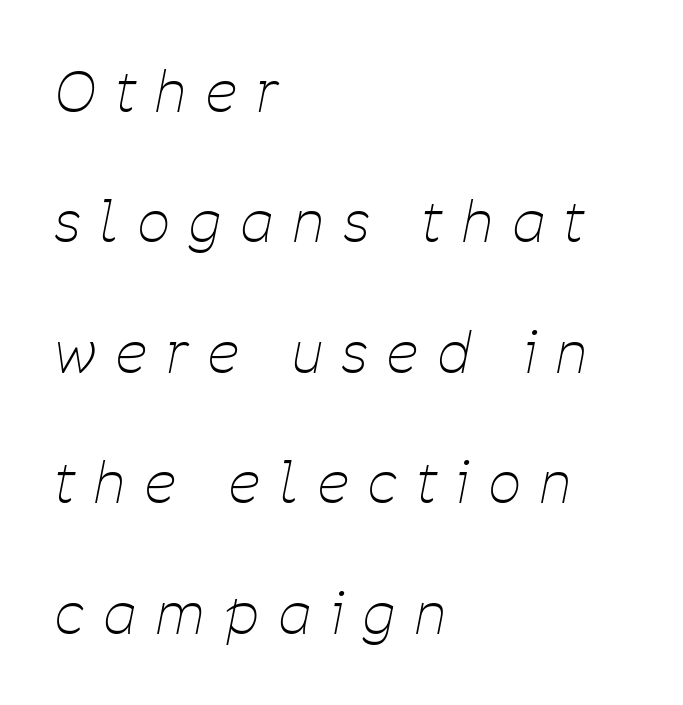
These lines stack with their left ends in a neat column. Think of a printed novel: that variable character pitch is what you see here. Just letters on the line, the space beneath them empty. Is the stroke heavy? The answer is a plain regular-or-lighter. Yep, that's italic — everything's leaning. How are the letters spaced? Widely, with obvious added tracking.
